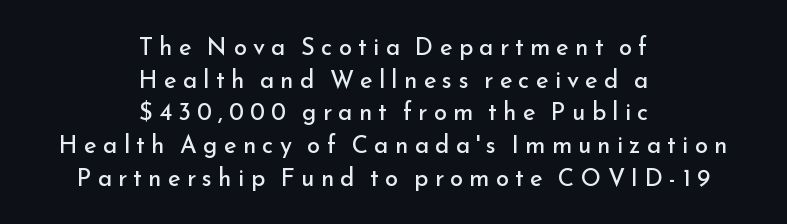
{"italic": "no", "bold": "no", "underline": "no", "align": "center", "line_spacing": "normal", "line_spacing_ratio": 1.36, "letter_spacing": "wide", "letter_spacing_em": 0.26, "glyph_px": 24}
